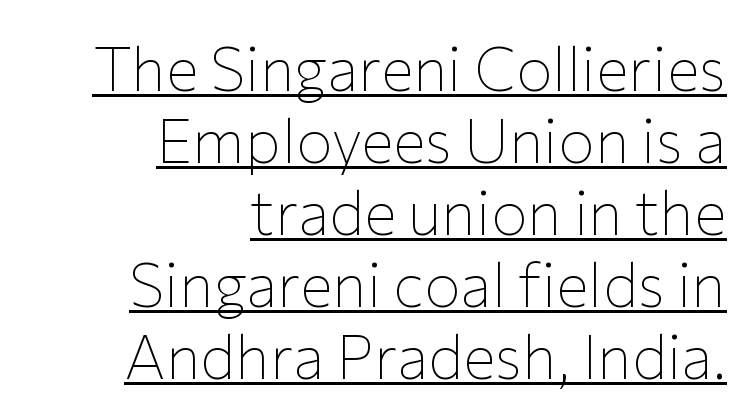
Q: Is the text bold? A: No.
Q: Is the text italic (slanted)? A: No, it is upright.
Q: Is the typeface a serif or a sans-serif typeface? A: Sans-serif.
Q: Is the text underlined? A: Yes.
Q: How is the paragraph aligned? A: Right-aligned.
Q: Is the spacing between letters normal or unusually wide? A: Normal.
Q: Width (condensed, normal, or wide)? A: Normal.
Q: Stroke contrast? A: Low.
Q: x-height? A: Medium.
Q: Monospaced? A: No.
